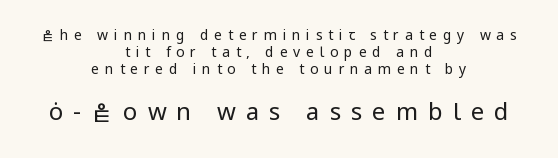
The image shows 24 px text type, upright; set centered, line spacing 1.22x, unusually wide letter spacing (+0.41 em), not underlined; the second (bottom) block is 1.71x larger.
